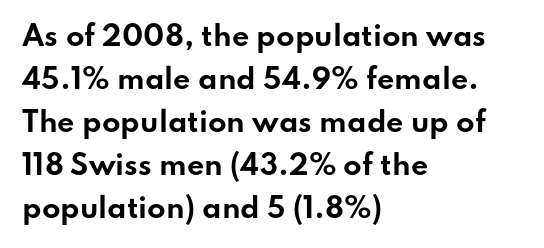
Q: Is the text bold? A: Yes.
Q: Is the text italic (slanted)? A: No, it is upright.
Q: Is the text underlined? A: No.
Q: How is the paragraph aligned? A: Left-aligned.
Q: Is the spacing between letters normal or unusually wide? A: Normal.
Q: Is the spacing between lines tight, normal or loose? A: Normal.
